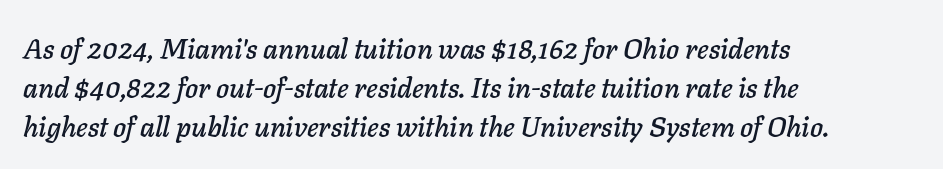
{"italic": "yes", "lean": "right", "slant_degrees": 11, "width": "normal", "stroke_contrast": "low", "x_height": "medium", "monospaced": "no", "underline": "no", "align": "left", "line_spacing": "normal", "line_spacing_ratio": 1.39, "letter_spacing": "normal", "letter_spacing_em": 0.0, "glyph_px": 28}
